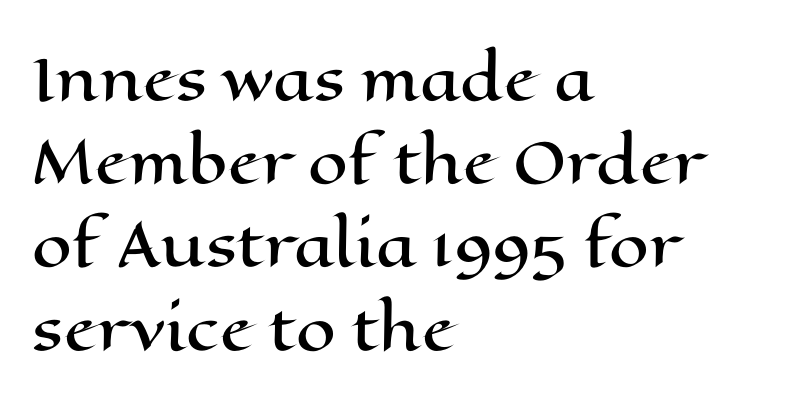
Q: Is the text italic (slanted)? A: No, it is upright.
Q: Is the text underlined? A: No.
Q: How is the paragraph aligned? A: Left-aligned.
Q: Is the spacing between letters normal or unusually wide? A: Normal.
Q: Is the spacing between lines tight, normal or loose? A: Normal.
Q: Width (condensed, normal, or wide)? A: Wide.
Q: Stroke contrast? A: High.
Q: x-height? A: Medium.
Q: Monospaced? A: No.
